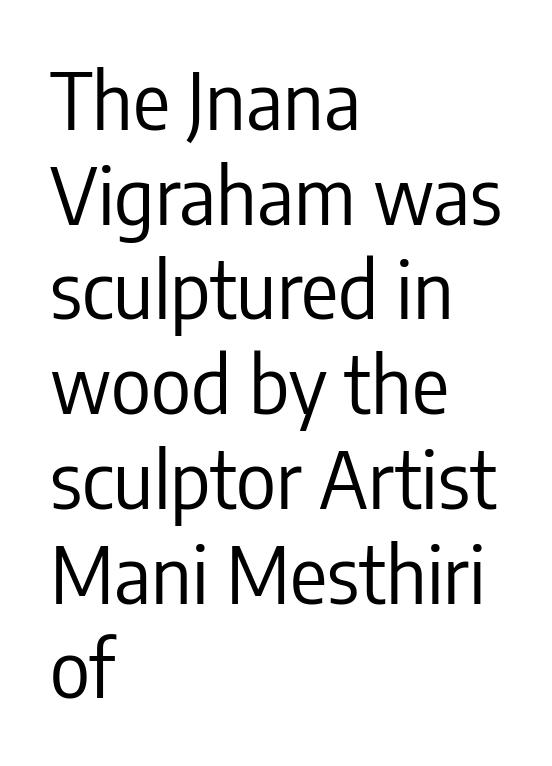
Q: Is the text bold? A: No.
Q: Is the text italic (slanted)? A: No, it is upright.
Q: Is the typeface a serif or a sans-serif typeface? A: Sans-serif.
Q: Is the text underlined? A: No.
Q: How is the paragraph aligned? A: Left-aligned.
Q: Is the spacing between letters normal or unusually wide? A: Normal.
Q: Width (condensed, normal, or wide)? A: Condensed.
Q: Stroke contrast? A: Low.
Q: x-height? A: Medium.
Q: Monospaced? A: No.
